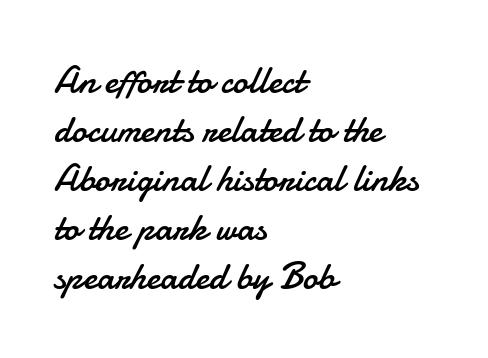
{"serif": "no", "bold": "no", "weight": "regular", "width": "normal", "stroke_contrast": "low", "x_height": "small", "monospaced": "no", "underline": "no", "align": "left", "line_spacing": "normal", "line_spacing_ratio": 1.29, "letter_spacing": "normal", "letter_spacing_em": 0.0, "glyph_px": 38}
